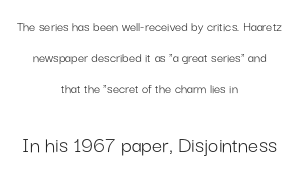
The image shows 23 px text type, upright; set centered, loose line spacing (2.2x), normal letter spacing, not underlined; the second (bottom) block is 1.64x larger.
